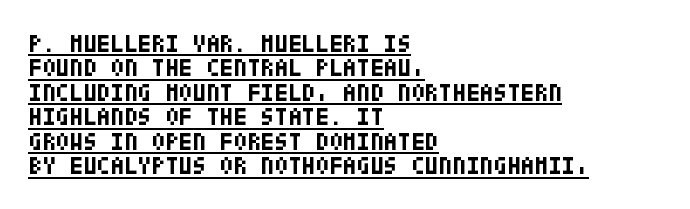
The face used here is rendered with its standard letterfit. The passage shown is underscored from start to finish. Horizontal alignment here is leftward, the default for most running prose. Students, observe: this is what under-led, compact text looks like. The typography opts for an upright posture over an oblique one. What weight is shown? A full bold with thick strokes.
